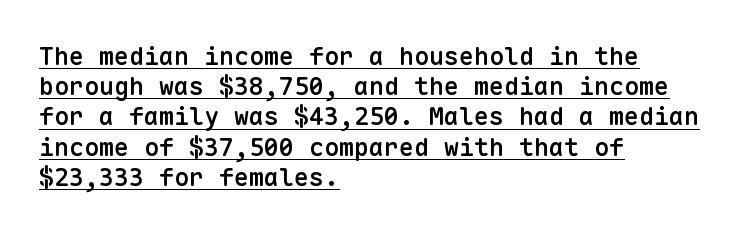
{"italic": "no", "bold": "semi", "underline": "yes", "align": "left", "line_spacing_ratio": 1.21, "letter_spacing": "normal", "letter_spacing_em": 0.0, "glyph_px": 25}
